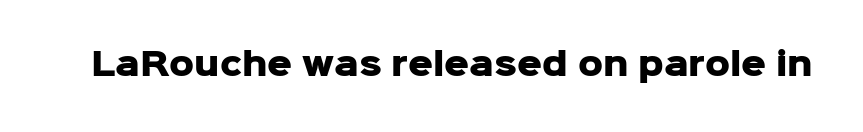
The image shows 31 px heavy sans-serif type, upright; set normal letter spacing, not underlined; low stroke contrast and a medium x-height.
